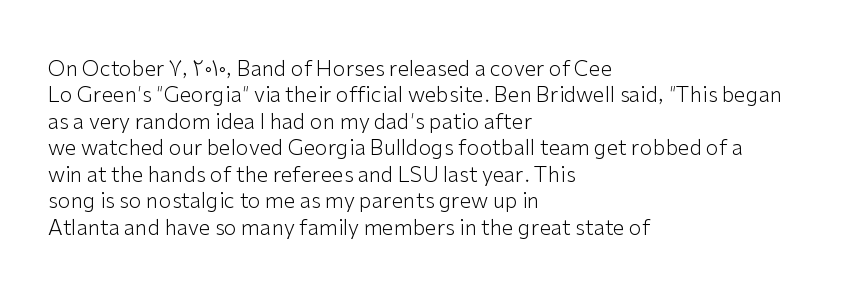
The rendering uses a moderate line-height, typical for paragraphs. Only glyphs here, with clear space below each row. The passage is arranged the way most books set body copy — flush left. Spacing between characters is what you'd get straight out of the box.
